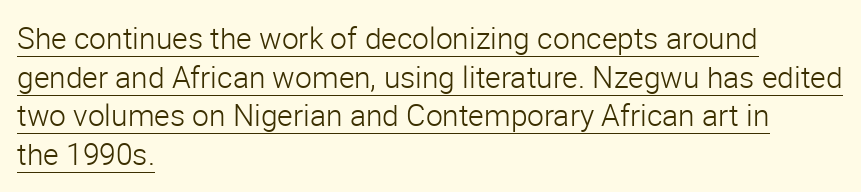
{"serif": "no", "italic": "no", "bold": "no", "weight": "light", "width": "normal", "stroke_contrast": "low", "x_height": "medium", "monospaced": "no", "underline": "yes", "align": "left", "line_spacing": "normal", "line_spacing_ratio": 1.29, "letter_spacing": "normal", "letter_spacing_em": 0.0, "glyph_px": 30}
